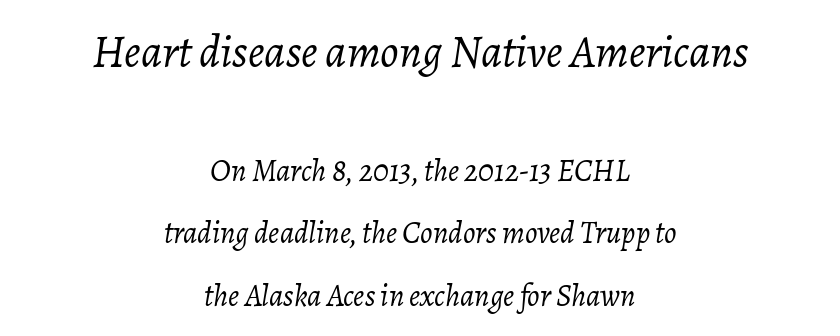
Honestly, there is no underline to notice here at all. This sample has the flowing, uneven cadence of proportional lettering. This rendering leaves character spacing at its baseline value. Which margin do the lines hug? Neither — every line sits in the middle. Weight: in the light-to-regular range.
